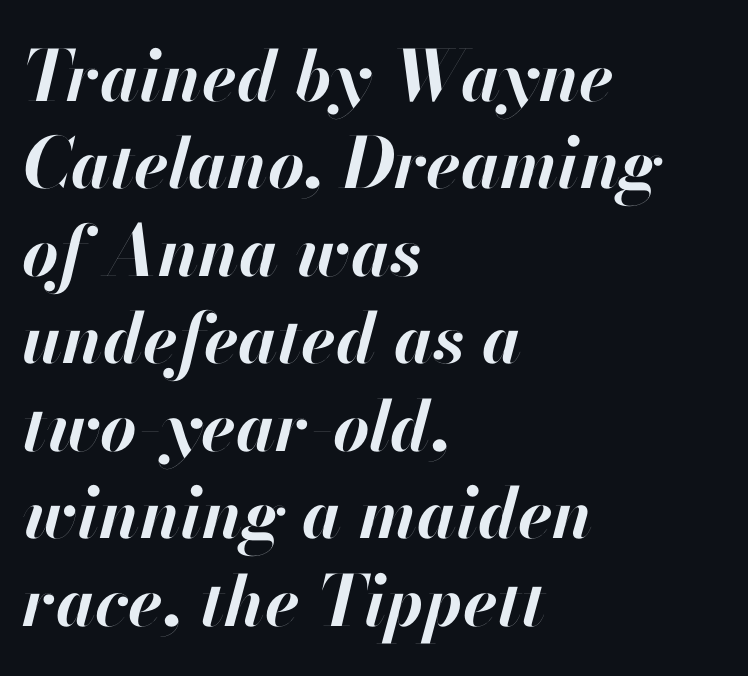
The image shows 70 px bold type, italic (leaning right); set left-aligned, normal line spacing (1.25x), normal letter spacing, not underlined; high stroke contrast and a small x-height.
